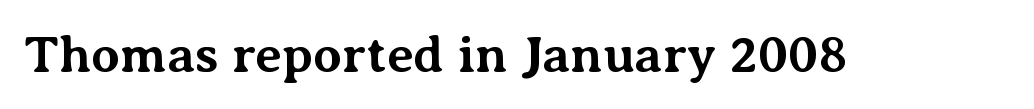
Q: Is the text bold? A: Yes.
Q: Is the text italic (slanted)? A: No, it is upright.
Q: Is the typeface a serif or a sans-serif typeface? A: Serif.
Q: Is the text underlined? A: No.
Q: Is the spacing between letters normal or unusually wide? A: Normal.
Q: Width (condensed, normal, or wide)? A: Normal.
Q: Stroke contrast? A: Medium.
Q: x-height? A: Medium.
Q: Monospaced? A: No.
